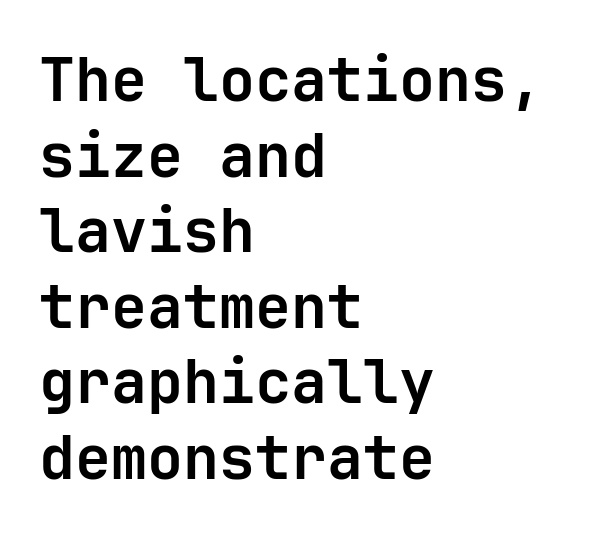
The image shows 60 px bold sans-serif type, upright, monospaced; set left-aligned, normal line spacing (1.26x), normal letter spacing, not underlined; low stroke contrast and a medium x-height.
